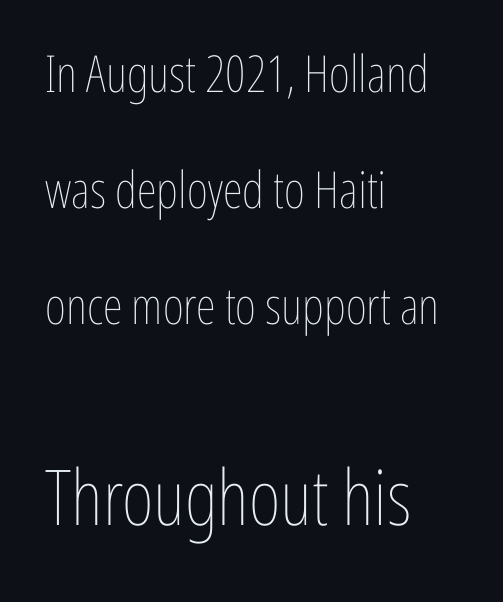
Q: Is the text bold? A: No.
Q: Is the text italic (slanted)? A: No, it is upright.
Q: Is the text underlined? A: No.
Q: How is the paragraph aligned? A: Left-aligned.
Q: Is the spacing between letters normal or unusually wide? A: Normal.
Q: Is the spacing between lines tight, normal or loose? A: Loose.
Q: Which block of text is set in a larger size, the first (top) or the second (bottom)? A: The second (bottom) one.
Q: Width (condensed, normal, or wide)? A: Condensed.
Q: Stroke contrast? A: Low.
Q: x-height? A: Medium.
Q: Monospaced? A: No.
